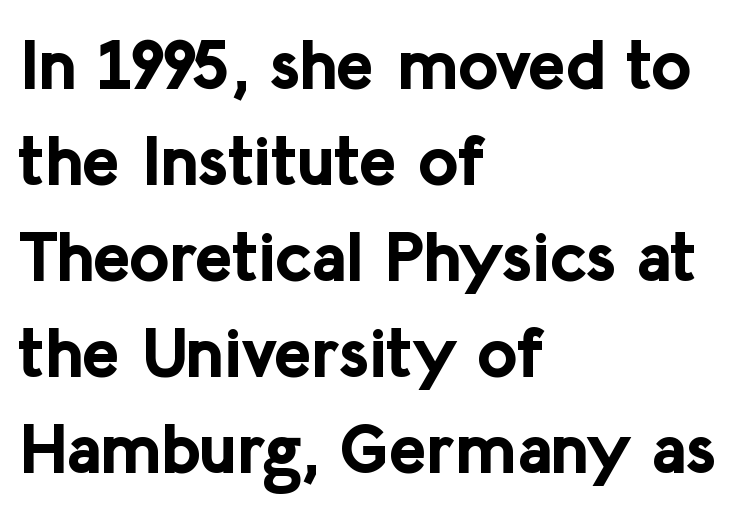
The image shows 70 px bold sans-serif type, upright; set left-aligned, normal line spacing (1.37x), normal letter spacing, not underlined; low stroke contrast and a medium x-height.
